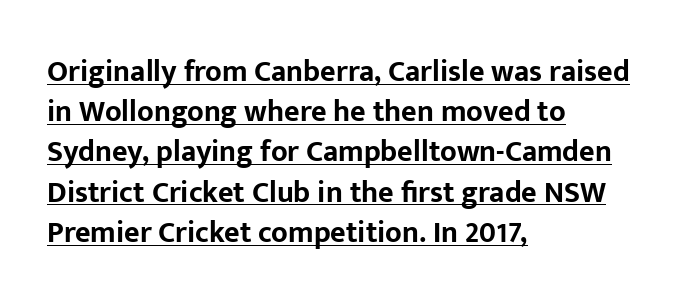
Q: Is the text bold? A: Yes.
Q: Is the text italic (slanted)? A: No, it is upright.
Q: Is the typeface a serif or a sans-serif typeface? A: Sans-serif.
Q: Is the text underlined? A: Yes.
Q: How is the paragraph aligned? A: Left-aligned.
Q: Is the spacing between letters normal or unusually wide? A: Normal.
Q: Is the spacing between lines tight, normal or loose? A: Normal.
Q: Width (condensed, normal, or wide)? A: Normal.
Q: Stroke contrast? A: Low.
Q: x-height? A: Medium.
Q: Monospaced? A: No.
